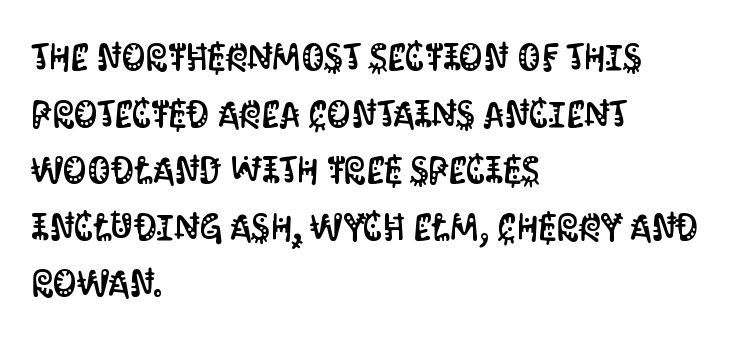
This rendering features lettering with no underline. How would I describe the line gaps? Plain and ordinary. This rendering leaves character spacing at its baseline value. The specimen reads as upright at a glance. The rendering anchors every line to the left-hand side. You can tell from the bare stems that sans-serif type was used.
